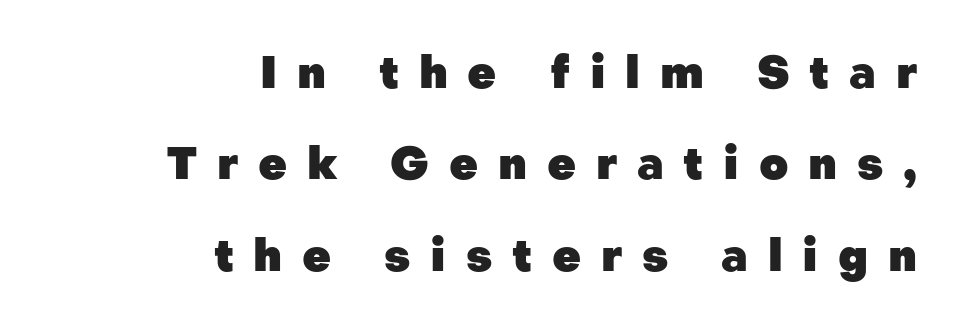
Q: Is the text bold? A: Yes.
Q: Is the text italic (slanted)? A: No, it is upright.
Q: Is the typeface a serif or a sans-serif typeface? A: Sans-serif.
Q: Is the text underlined? A: No.
Q: How is the paragraph aligned? A: Right-aligned.
Q: Is the spacing between letters normal or unusually wide? A: Unusually wide.
Q: Is the spacing between lines tight, normal or loose? A: Loose.
Q: Width (condensed, normal, or wide)? A: Normal.
Q: Stroke contrast? A: Low.
Q: x-height? A: Medium.
Q: Monospaced? A: No.
